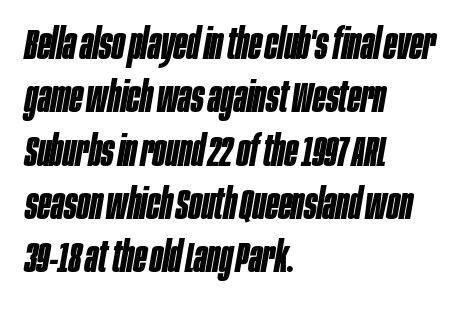
The image shows 42 px bold, condensed type, italic (leaning right); set left-aligned, normal line spacing (1.27x), normal letter spacing, not underlined; low stroke contrast and a large x-height.
